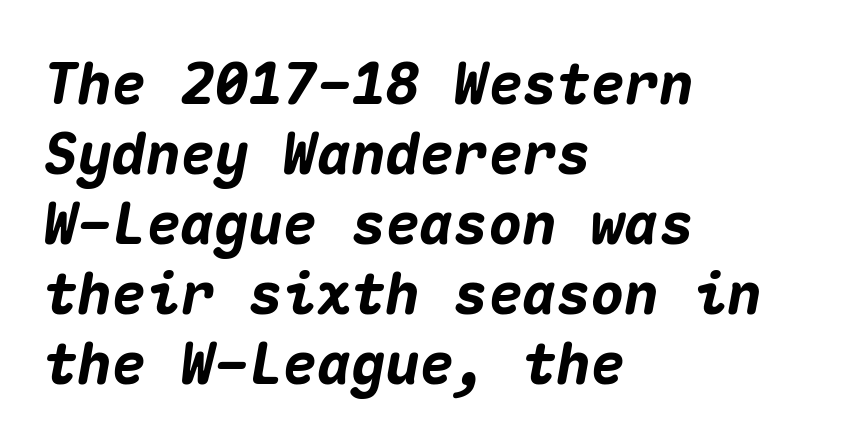
Each line starts at the same left margin while the right side varies. The face used here is rendered with its standard letterfit. Italic? Definitely — the glyphs are oblique. These lines are rendered in a fixed-pitch font. As a designer I'd log this as weight 700, bold.
